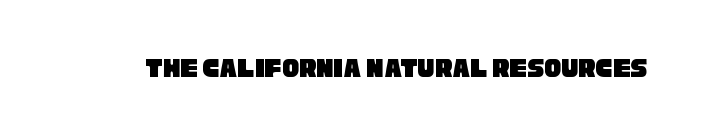
The image shows 28 px condensed sans-serif type; set normal letter spacing, not underlined; low stroke contrast and a large x-height.
